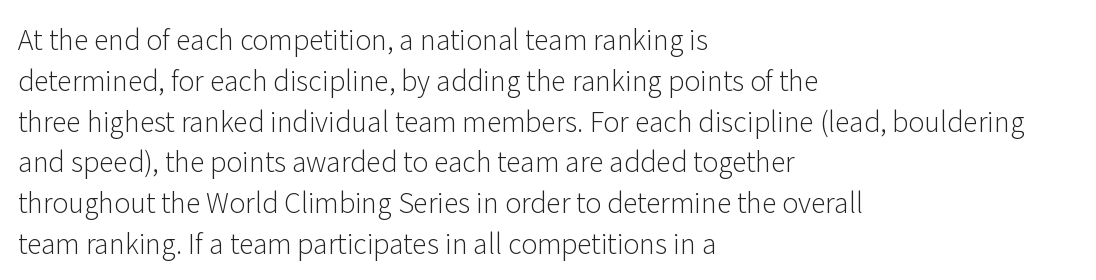
The image shows 27 px text type, upright; set left-aligned, normal line spacing (1.51x), normal letter spacing, not underlined.
